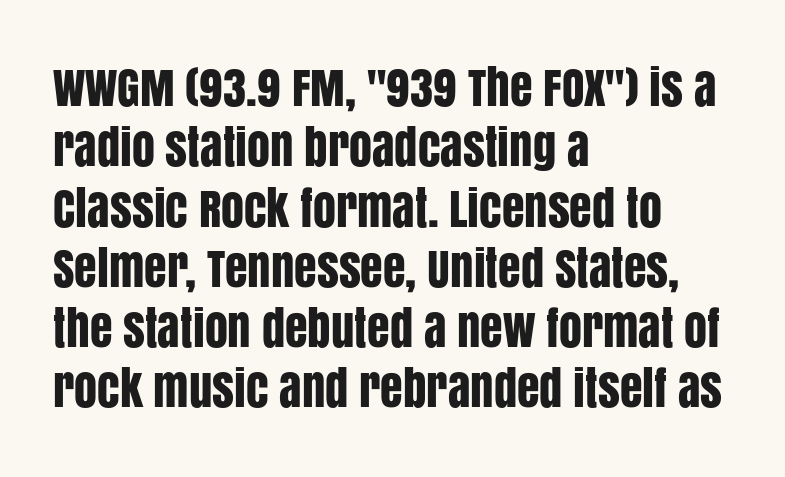
{"serif": "no", "italic": "no", "width": "condensed", "stroke_contrast": "low", "x_height": "large", "monospaced": "no", "underline": "no", "align": "left", "line_spacing": "normal", "line_spacing_ratio": 1.31, "letter_spacing": "normal", "letter_spacing_em": 0.0, "glyph_px": 46}
